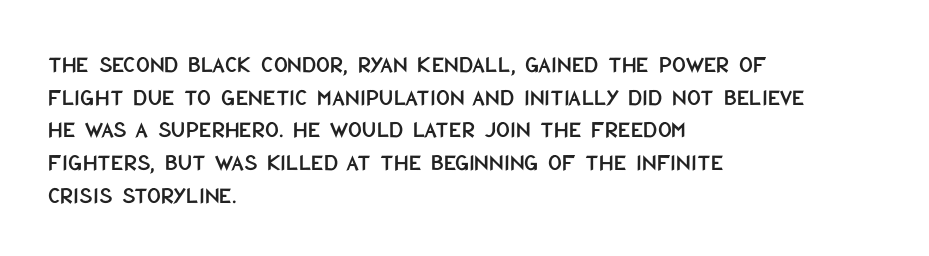
Q: Is the text italic (slanted)? A: No, it is upright.
Q: Is the text underlined? A: No.
Q: How is the paragraph aligned? A: Left-aligned.
Q: Is the spacing between letters normal or unusually wide? A: Normal.
Q: Is the spacing between lines tight, normal or loose? A: Normal.
